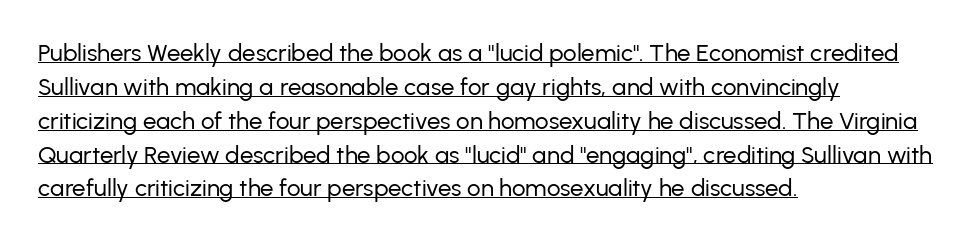
{"italic": "no", "bold": "no", "underline": "yes", "align": "left", "line_spacing": "normal", "line_spacing_ratio": 1.41, "letter_spacing": "normal", "letter_spacing_em": 0.0, "glyph_px": 24}
